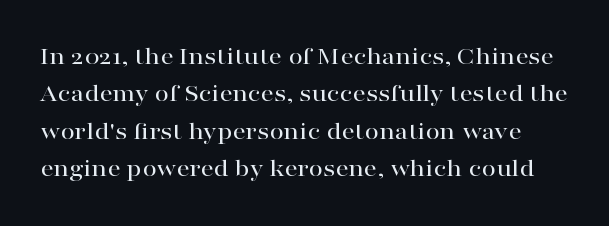
The image shows 26 px text type, upright; set normal line spacing (1.44x), normal letter spacing, not underlined.
